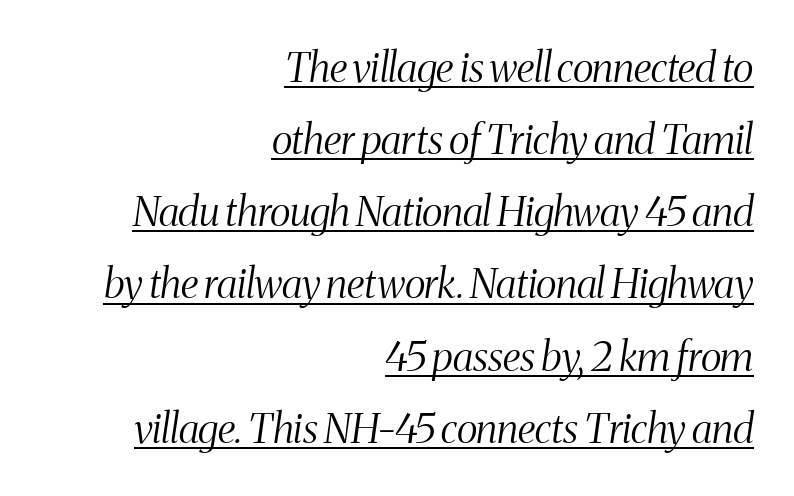
Decoration check: the copy is underlined. Do the characters align in a grid? No, the font is proportional. This sample uses an oblique cut, with every glyph tilted off the vertical. Line endings align vertically; line beginnings do not. On a weight scale, this lands at 450 or below.
